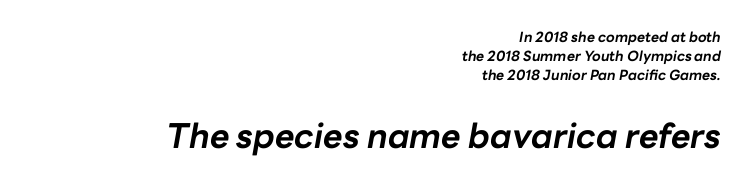
Is the block centered? No — it sits flush against the right margin. The gaps between neighbouring characters are ordinary and unremarkable. Observe the lean: these are italic letterforms. The rendering uses a moderate line-height, typical for paragraphs. Just letters on the line, the space beneath them empty.
